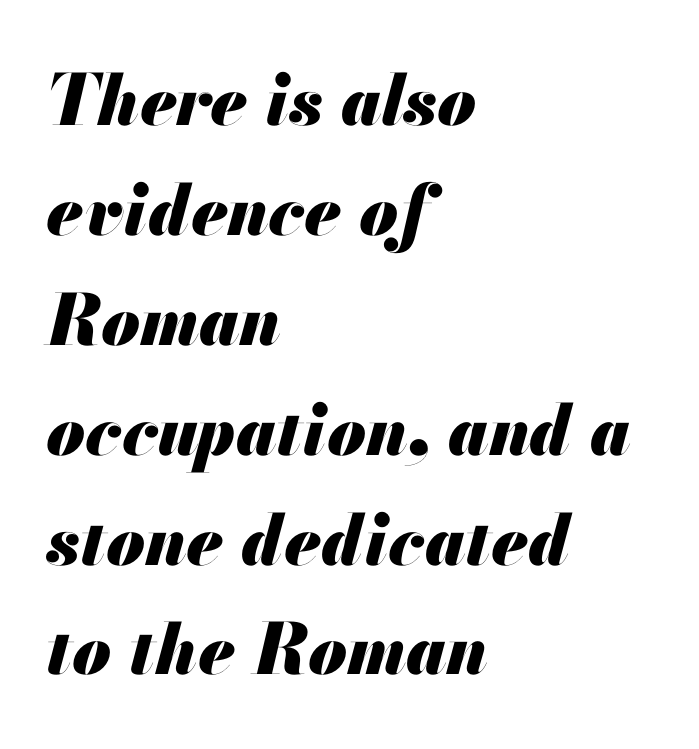
{"italic": "yes", "lean": "right", "slant_degrees": 13, "bold": "yes", "weight": "heavy", "width": "normal", "stroke_contrast": "medium", "x_height": "small", "monospaced": "no", "underline": "no", "align": "left", "line_spacing": "normal", "line_spacing_ratio": 1.57, "letter_spacing": "normal", "letter_spacing_em": 0.0, "glyph_px": 70}
